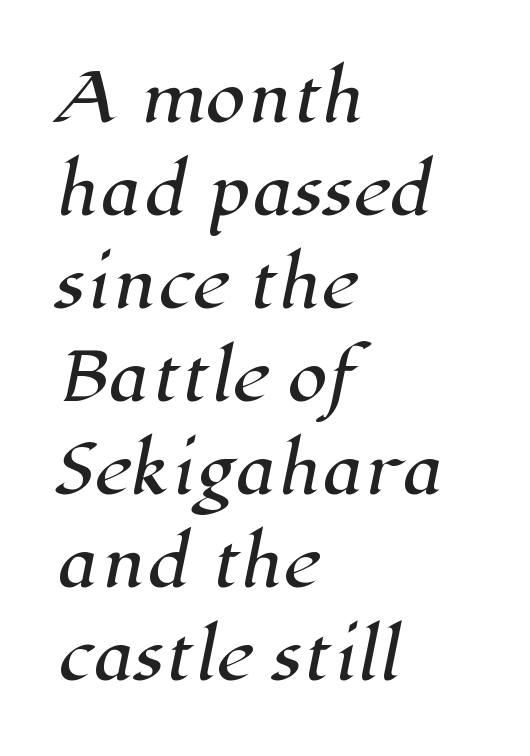
Type without underlining. The passage shown stacks its lines at a standard gap. Serif or sans? Serif — the stroke terminals have little feet. Nobody touched the tracking dial on this one. Proportional: the letters do not fall into vertical columns.
